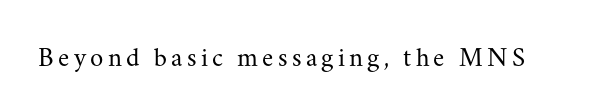
The image shows 27 px text type, upright; set not underlined.
